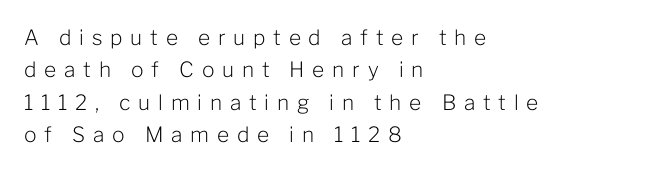
Q: Is the text bold? A: No.
Q: Is the text italic (slanted)? A: No, it is upright.
Q: Is the text underlined? A: No.
Q: How is the paragraph aligned? A: Left-aligned.
Q: Is the spacing between letters normal or unusually wide? A: Unusually wide.
Q: Is the spacing between lines tight, normal or loose? A: Normal.
